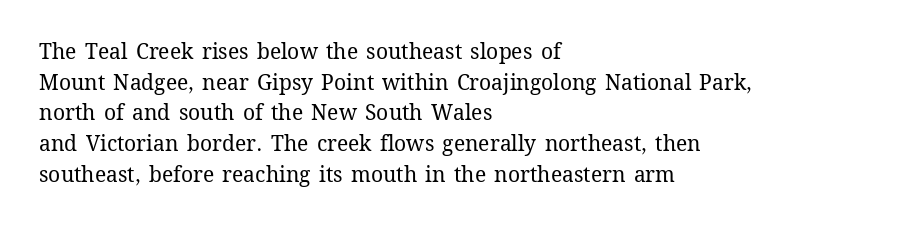
The strip under each line holds only bare page. The lines in this sample share a left origin and differ only in where they stop. The block of text has a typical density, with ordinary space between rows. A typesetter would call this zero additional tracking. Each stroke keeps to a modest, everyday thickness or less. Style check: upright.
